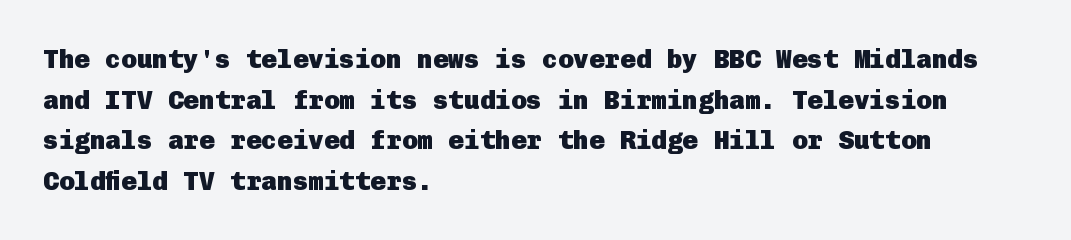
The image shows 26 px bold type, upright; set left-aligned, normal line spacing (1.56x), normal letter spacing, not underlined.
